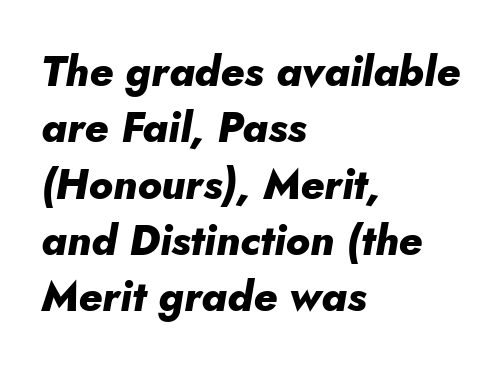
Spacing verdict: proportional, widths tailored to each character. Letters rest on an invisible, unmarked baseline. Casual observation: everything's shoved over to the left. A typesetter would mark this as italic. Vertical spacing — default.
